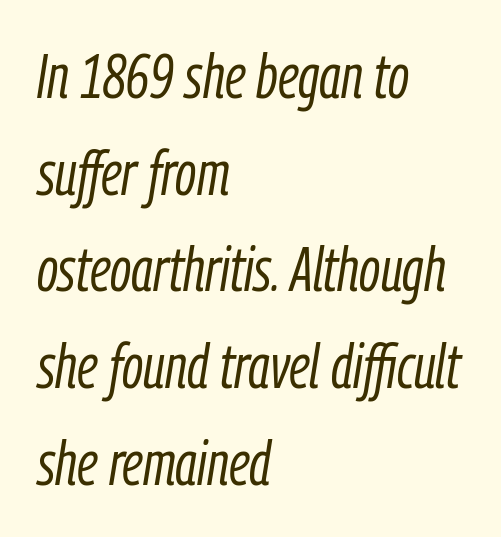
The image shows 62 px light, condensed type, italic (leaning right); set left-aligned, normal line spacing (1.56x), normal letter spacing, not underlined; low stroke contrast and a medium x-height.
